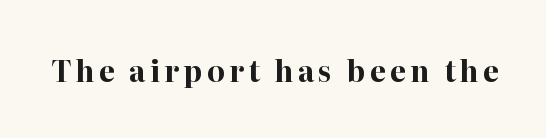
Q: Is the text bold? A: Yes.
Q: Is the text italic (slanted)? A: No, it is upright.
Q: Is the typeface a serif or a sans-serif typeface? A: Serif.
Q: Is the text underlined? A: No.
Q: Width (condensed, normal, or wide)? A: Normal.
Q: Stroke contrast? A: High.
Q: x-height? A: Medium.
Q: Monospaced? A: No.
